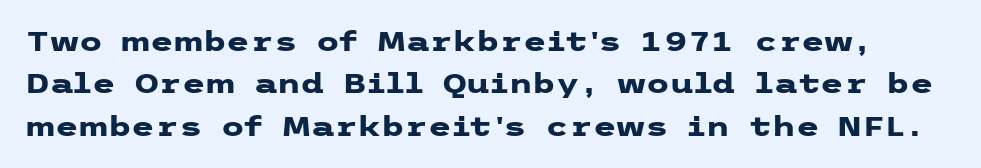
Each row of text sits above clean, open space. This block has exactly the height ordinary leading produces. Typographic density is high because the face is bold. The face used here is rendered with its standard letterfit. Unlike italic type, these characters show no tilt at all.
